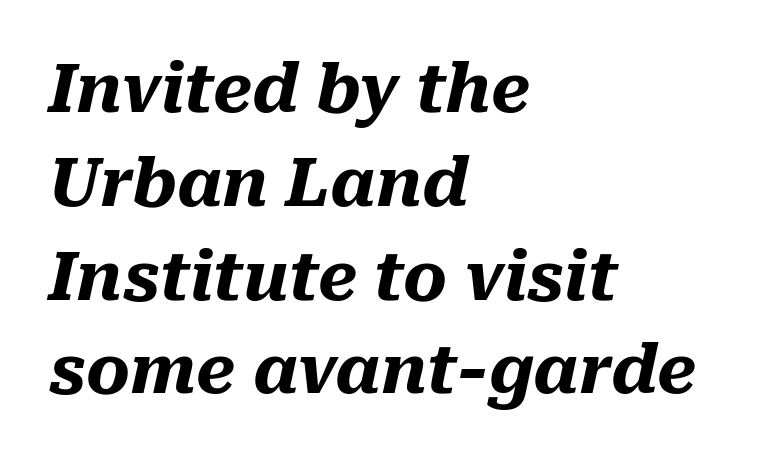
Q: Is the text bold? A: Yes.
Q: Is the text italic (slanted)? A: Yes, it leans right by about 10 degrees.
Q: Is the text underlined? A: No.
Q: How is the paragraph aligned? A: Left-aligned.
Q: Is the spacing between letters normal or unusually wide? A: Normal.
Q: Is the spacing between lines tight, normal or loose? A: Normal.
Q: Width (condensed, normal, or wide)? A: Normal.
Q: Stroke contrast? A: Medium.
Q: x-height? A: Medium.
Q: Monospaced? A: No.
